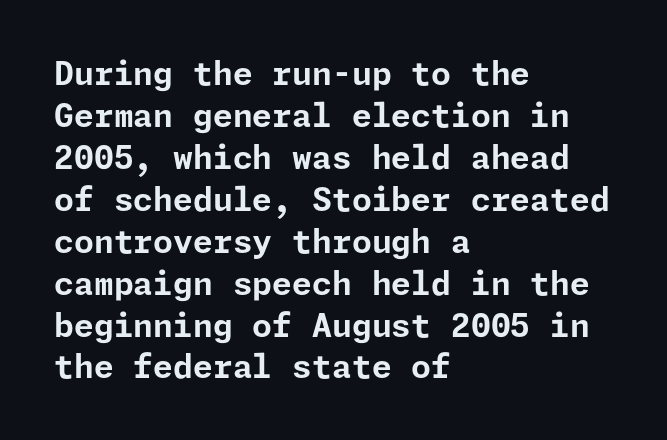
The image shows 32 px bold sans-serif type, upright; set left-aligned, normal line spacing (1.31x), normal letter spacing, not underlined; low stroke contrast and a medium x-height.
